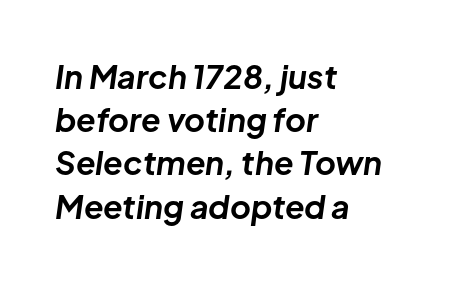
{"italic": "yes", "lean": "right", "slant_degrees": 8, "bold": "yes", "weight": "bold", "width": "normal", "stroke_contrast": "low", "x_height": "medium", "monospaced": "no", "underline": "no", "align": "left", "line_spacing": "normal", "line_spacing_ratio": 1.35, "letter_spacing": "normal", "letter_spacing_em": 0.0, "glyph_px": 32}
